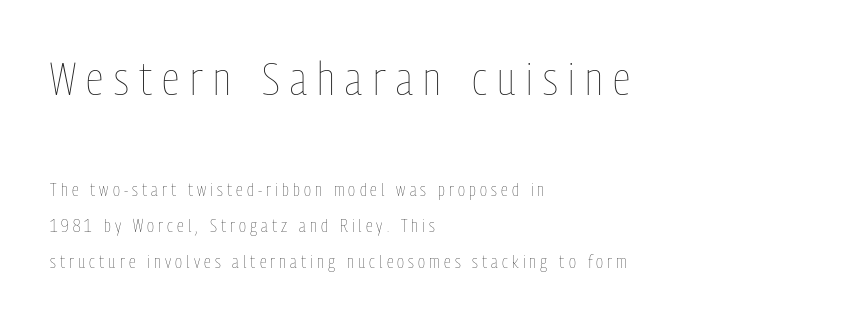
The image shows 46 px thin, condensed type, upright; set left-aligned, loose line spacing (1.99x), unusually wide letter spacing (+0.23 em), not underlined; the first (top) block is 2.56x larger; low stroke contrast and a medium x-height.
